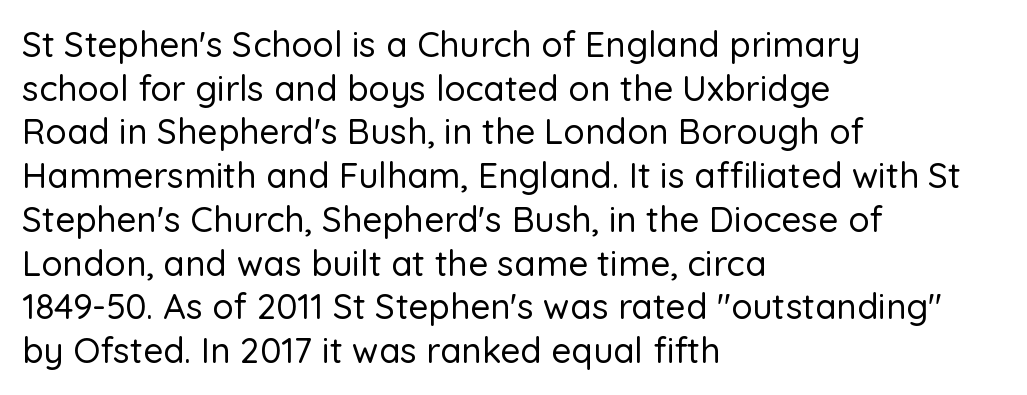
{"serif": "no", "italic": "no", "width": "normal", "stroke_contrast": "low", "x_height": "medium", "monospaced": "no", "underline": "no", "align": "left", "line_spacing": "normal", "line_spacing_ratio": 1.25, "letter_spacing": "normal", "letter_spacing_em": 0.0, "glyph_px": 35}
